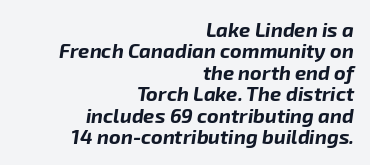
The line texture is even and compact thanks to regular tracking. The rendering applies a slant to the glyphs. All the whitespace from short lines collects on the left. Set as a true bold cut, around the 700 mark. What's the leading like? Squeezed, with rows nearly overlapping. The zone under the glyphs is completely vacant.
